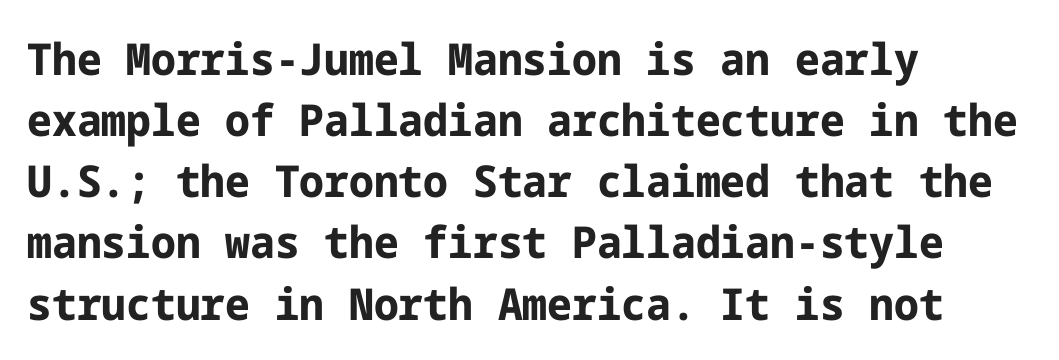
{"serif": "no", "italic": "no", "bold": "yes", "weight": "bold", "width": "normal", "stroke_contrast": "low", "x_height": "medium", "underline": "no", "align": "left", "line_spacing": "normal", "line_spacing_ratio": 1.39, "letter_spacing": "normal", "letter_spacing_em": 0.0, "glyph_px": 44}
